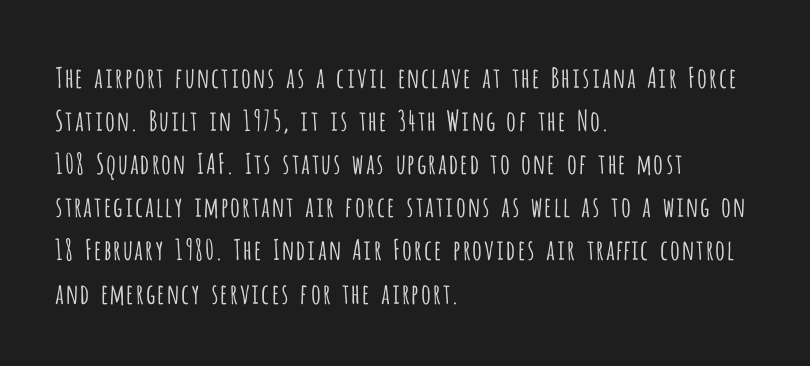
{"serif": "no", "italic": "no", "bold": "no", "weight": "light", "width": "condensed", "stroke_contrast": "low", "x_height": "large", "monospaced": "no", "underline": "no", "align": "left", "line_spacing": "normal", "line_spacing_ratio": 1.54, "letter_spacing": "normal", "letter_spacing_em": 0.0, "glyph_px": 28}
